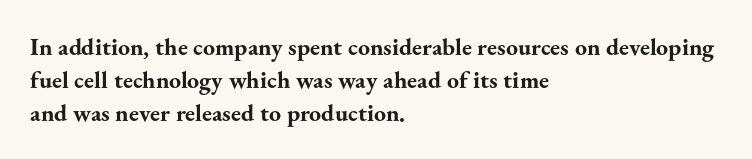
{"italic": "no", "bold": "yes", "underline": "no", "align": "left", "line_spacing": "normal", "line_spacing_ratio": 1.37, "letter_spacing": "normal", "letter_spacing_em": 0.0, "glyph_px": 24}
